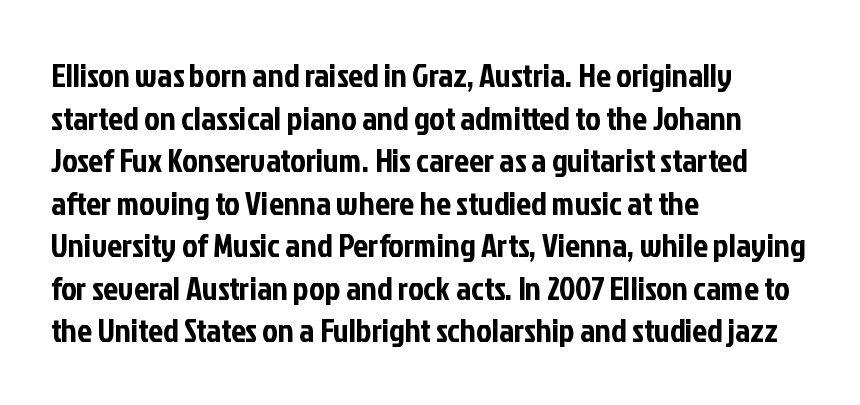
Quick note: not italic, upright. The compositor pushed each line to the left boundary. The vertical gap from one line to the next is medium. A typesetter would call this zero additional tracking. Nothing sits at the stroke ends, so this counts as sans-serif.
